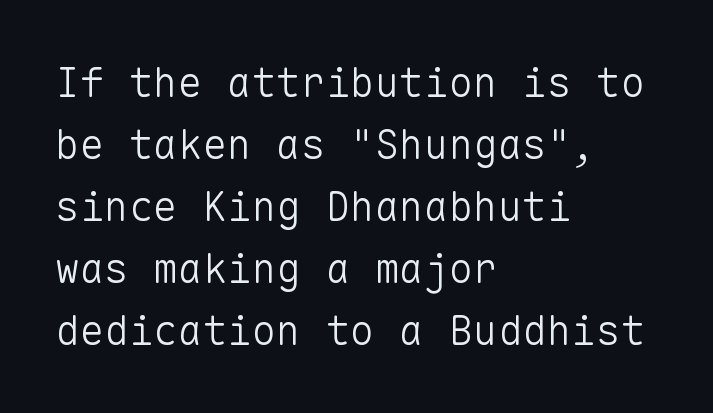
Q: Is the text bold? A: No.
Q: Is the text italic (slanted)? A: No, it is upright.
Q: Is the typeface a serif or a sans-serif typeface? A: Sans-serif.
Q: Is the text underlined? A: No.
Q: How is the paragraph aligned? A: Left-aligned.
Q: Is the spacing between letters normal or unusually wide? A: Normal.
Q: Is the spacing between lines tight, normal or loose? A: Normal.
Q: Width (condensed, normal, or wide)? A: Normal.
Q: Stroke contrast? A: Low.
Q: x-height? A: Medium.
Q: Monospaced? A: Yes.
